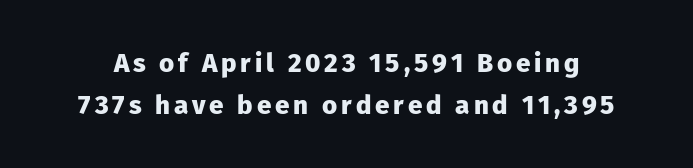
Quick note: not italic, upright. If you measured baseline to baseline, you'd find a middling distance. The letters are bold, with thick, heavy strokes. Descenders hang freely into open space.
